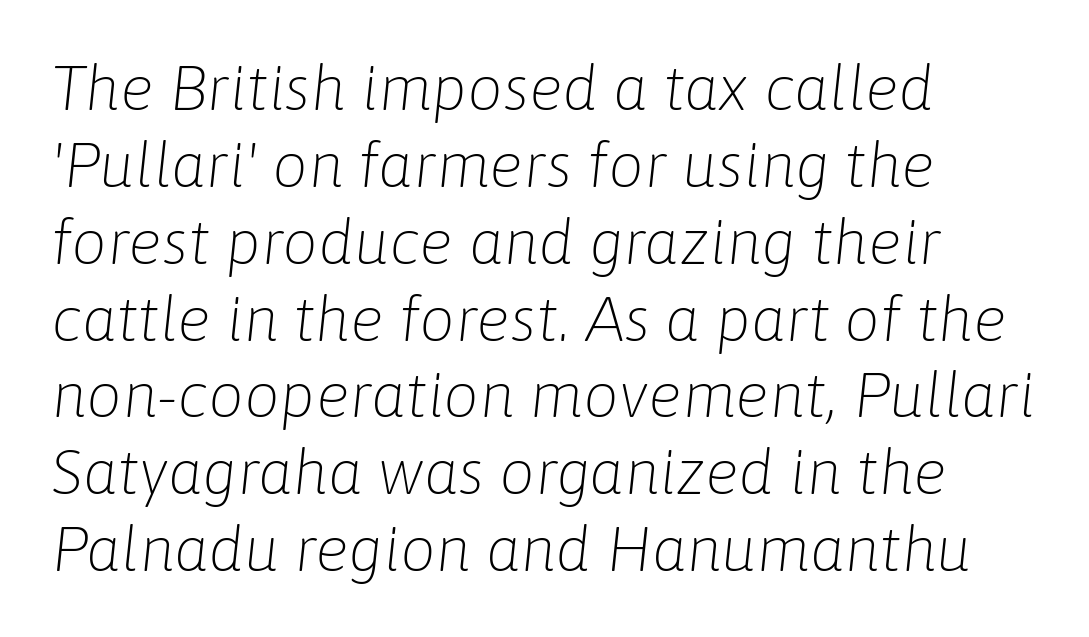
Q: Is the text bold? A: No.
Q: Is the text italic (slanted)? A: Yes, it leans right by about 6 degrees.
Q: Is the text underlined? A: No.
Q: How is the paragraph aligned? A: Left-aligned.
Q: Is the spacing between letters normal or unusually wide? A: Normal.
Q: Width (condensed, normal, or wide)? A: Normal.
Q: Stroke contrast? A: Low.
Q: x-height? A: Medium.
Q: Monospaced? A: No.
